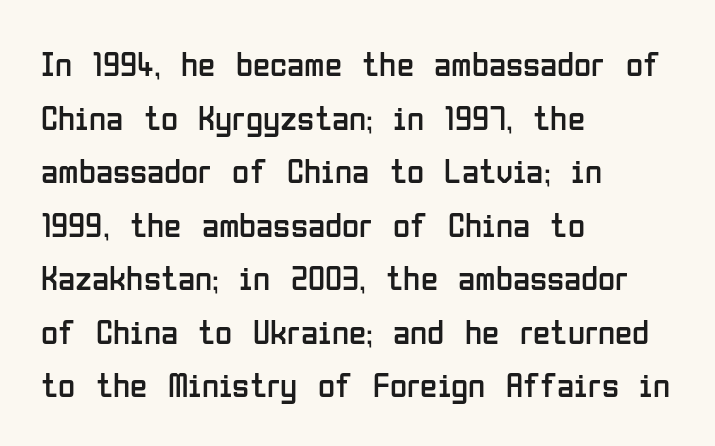
The image shows 35 px regular-weight, condensed sans-serif type, upright; set left-aligned, normal line spacing (1.53x), normal letter spacing, not underlined; low stroke contrast and a medium x-height.
